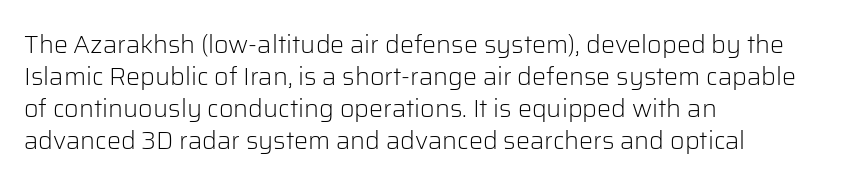
{"italic": "no", "bold": "no", "underline": "no", "align": "left", "line_spacing": "normal", "line_spacing_ratio": 1.28, "letter_spacing": "normal", "letter_spacing_em": 0.0, "glyph_px": 25}
